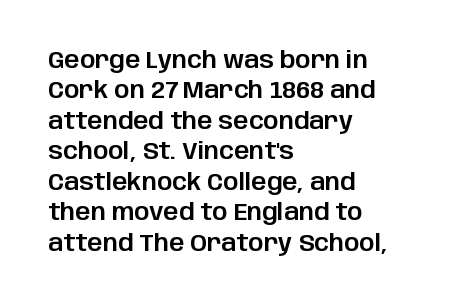
The image shows 24 px text type, upright; set left-aligned, normal line spacing (1.27x), normal letter spacing, not underlined.
